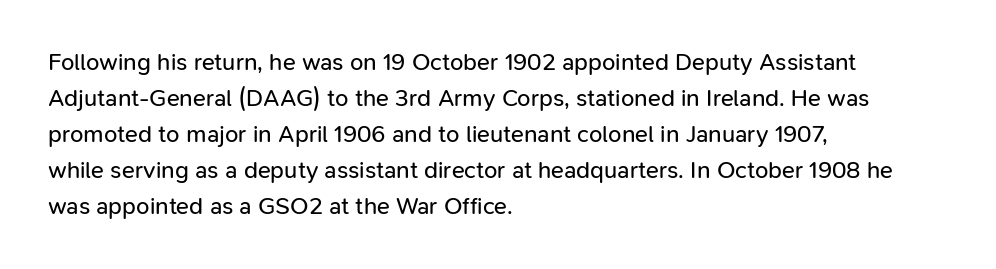
There is no visible air inserted between adjacent glyphs. The rendering anchors every line to the left-hand side. Counters stay open thanks to moderate or lighter strokes. Is there much room between lines? A standard amount, neither cramped nor airy. Type without underlining.
